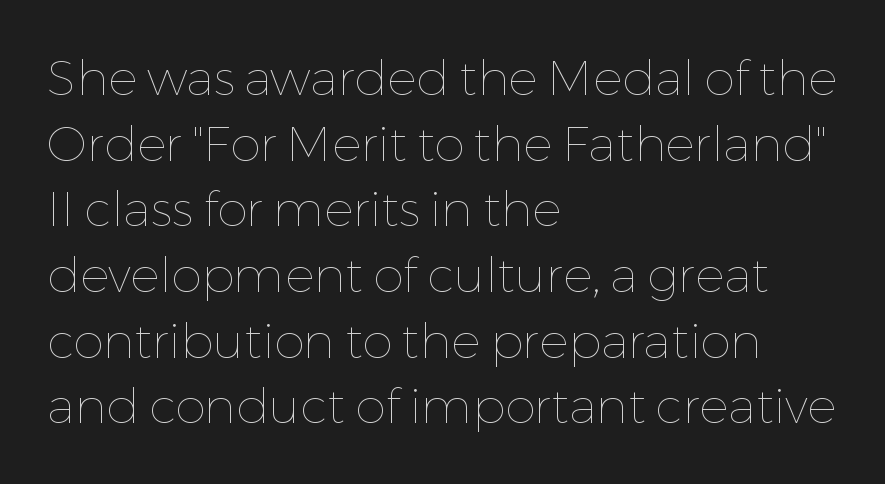
The image shows 49 px thin type, upright; set left-aligned, normal line spacing (1.34x), normal letter spacing, not underlined; low stroke contrast and a medium x-height.
